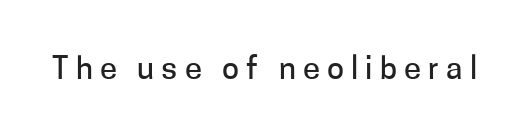
The image shows 31 px sans-serif type, upright; set unusually wide letter spacing (+0.23 em), not underlined; low stroke contrast and a medium x-height.
